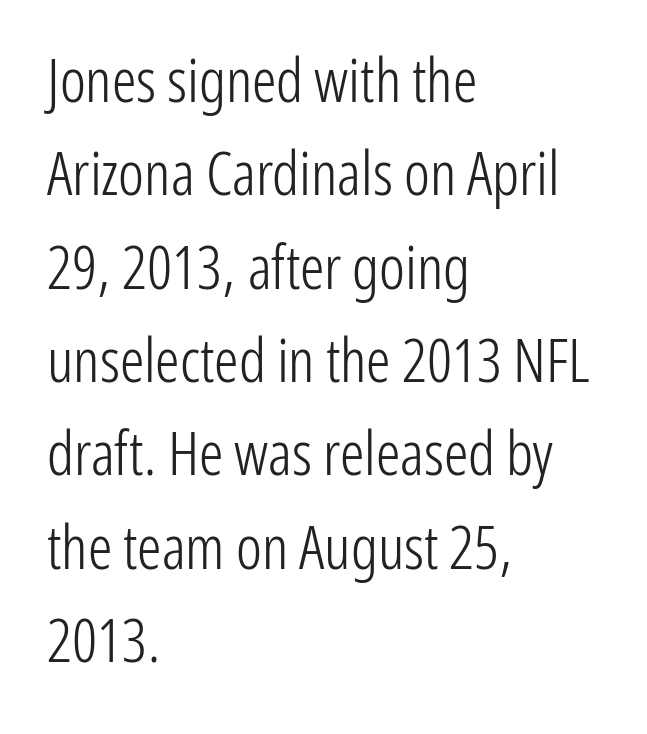
The image shows 61 px light, condensed sans-serif type, upright; set left-aligned, normal line spacing (1.53x), normal letter spacing, not underlined; low stroke contrast and a medium x-height.
